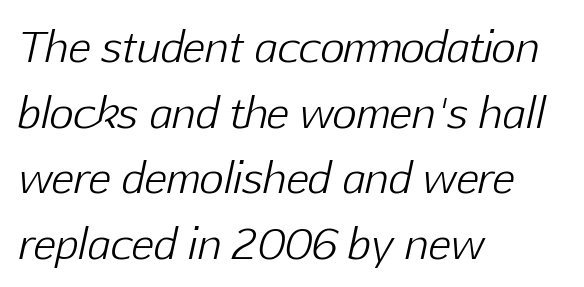
Q: Is the text bold? A: No.
Q: Is the text italic (slanted)? A: Yes, it leans right by about 12 degrees.
Q: Is the text underlined? A: No.
Q: How is the paragraph aligned? A: Left-aligned.
Q: Is the spacing between letters normal or unusually wide? A: Normal.
Q: Is the spacing between lines tight, normal or loose? A: Normal.
Q: Width (condensed, normal, or wide)? A: Normal.
Q: Stroke contrast? A: Low.
Q: x-height? A: Medium.
Q: Monospaced? A: No.
